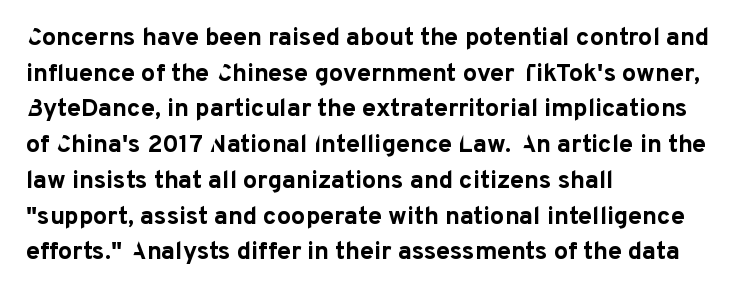
This rendering leaves character spacing at its baseline value. Any mark beneath the type? The region is blank. This is roman type, the default non-slanted kind. Pretty heavy lettering here — definitely bold. Notice how descenders clear the ascenders below comfortably — that's standard leading. All the whitespace from short lines collects on the right.
